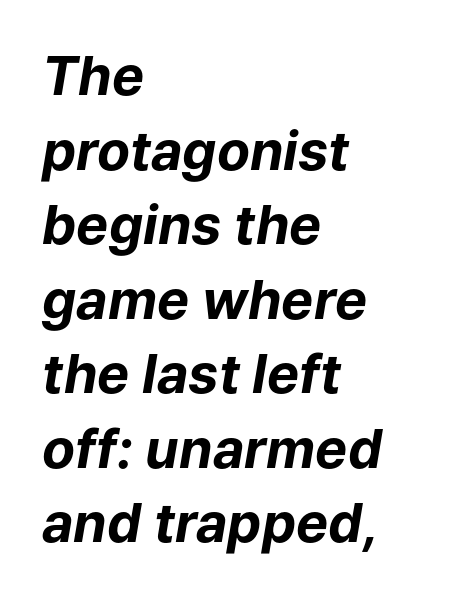
Is the type slanted? Yes — the strokes lean at a clear angle. Spacing between characters is what you'd get straight out of the box. These lines are rendered in a variable-pitch font. Regarding leading, the lines here are spaced in the standard way. One-word summary of the alignment: left. Only glyphs here, with clear space below each row.
